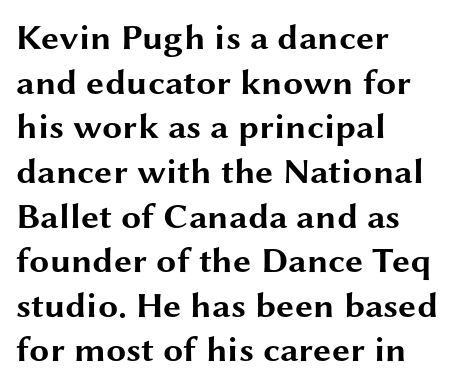
The image shows 36 px bold, wide sans-serif type, upright; set left-aligned, line spacing 1.24x, normal letter spacing, not underlined; medium stroke contrast and a medium x-height.
